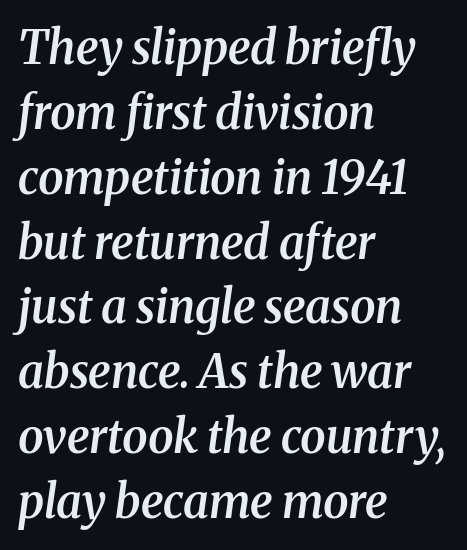
These lines are composed in type with serifs. Is the block centered? No — it sits flush against the left margin. An italicized treatment has been applied to the whole sample. The words here are not underlined. Note the varied advance widths — an 'i' is clearly narrower than an 'm'. Students, this is semibold: more ink than regular, less than bold.
